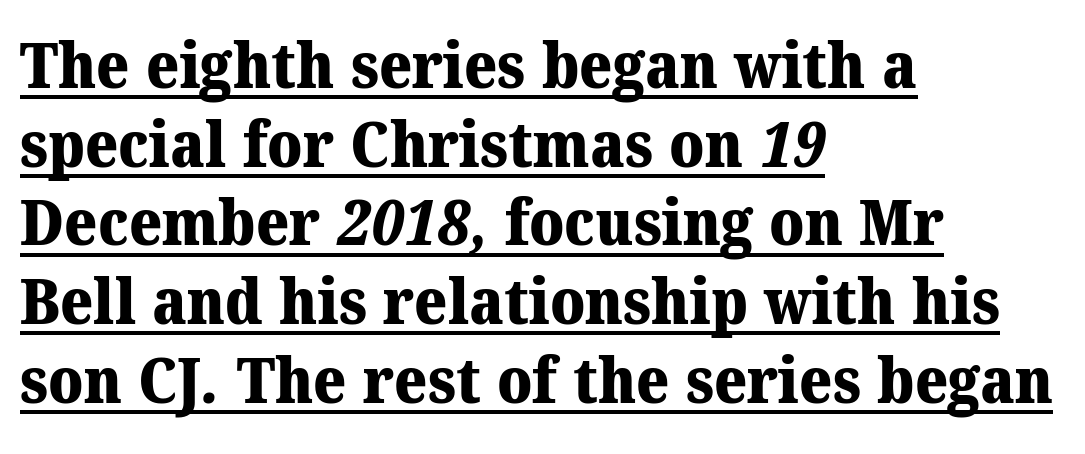
The image shows 63 px heavy serif type; set left-aligned, normal line spacing (1.25x), normal letter spacing, underlined; medium stroke contrast and a medium x-height.
